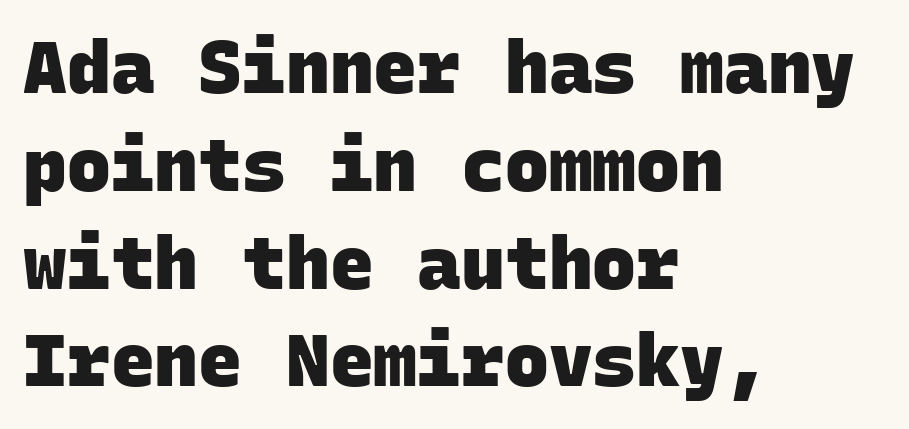
{"serif": "no", "bold": "yes", "weight": "heavy", "width": "normal", "stroke_contrast": "low", "x_height": "large", "monospaced": "yes", "underline": "no", "align": "left", "line_spacing": "normal", "line_spacing_ratio": 1.34, "letter_spacing": "normal", "letter_spacing_em": 0.0, "glyph_px": 73}
